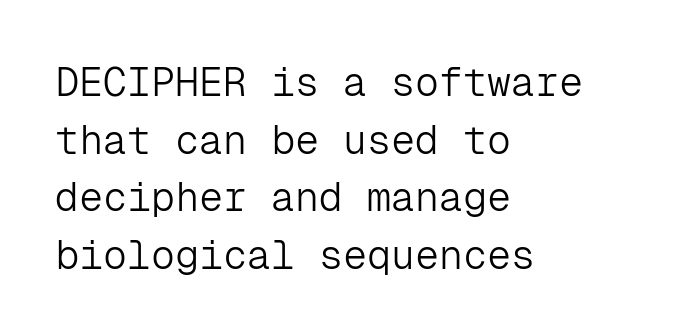
Q: Is the text bold? A: No.
Q: Is the text italic (slanted)? A: No, it is upright.
Q: Is the typeface a serif or a sans-serif typeface? A: Sans-serif.
Q: Is the text underlined? A: No.
Q: How is the paragraph aligned? A: Left-aligned.
Q: Is the spacing between letters normal or unusually wide? A: Normal.
Q: Is the spacing between lines tight, normal or loose? A: Normal.
Q: Width (condensed, normal, or wide)? A: Normal.
Q: Stroke contrast? A: Low.
Q: x-height? A: Medium.
Q: Monospaced? A: Yes.
